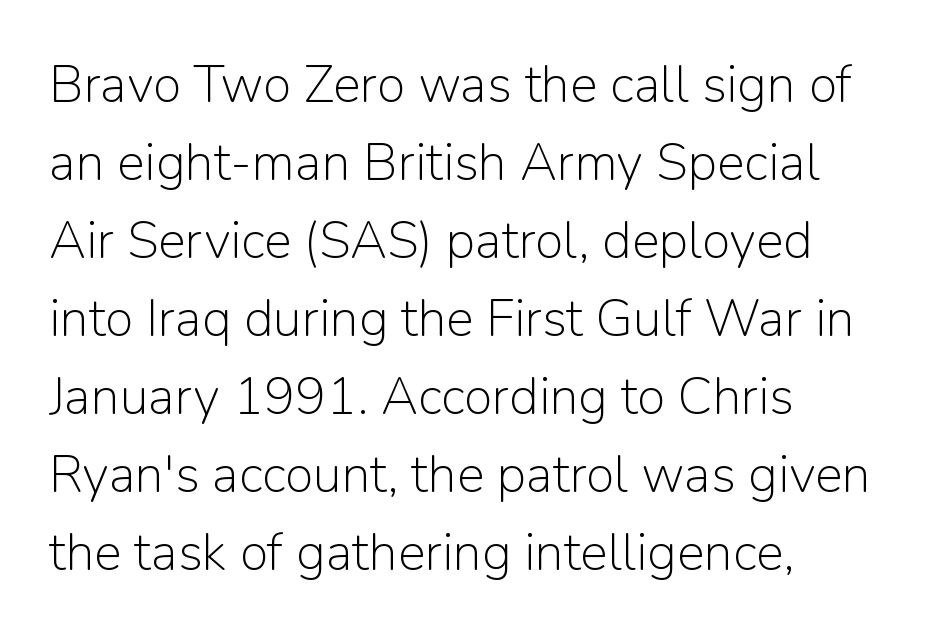
These glyphs show unthickened strokes, regular width or finer. This sample uses an upright cut, with every glyph sitting square on the baseline. Here the glyphs are tracked normally, forming tight word shapes. Do the characters align in a grid? No, the font is proportional. No feet cap the strokes, marking this as sans-serif type.
